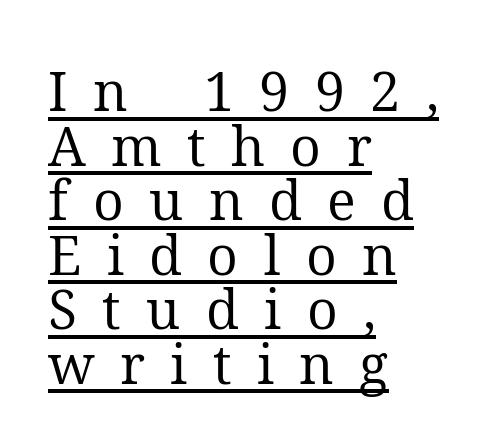
{"serif": "yes", "italic": "no", "bold": "no", "weight": "regular", "width": "normal", "stroke_contrast": "medium", "x_height": "medium", "monospaced": "no", "underline": "yes", "align": "left", "line_spacing": "tight", "line_spacing_ratio": 1.01, "letter_spacing": "wide", "letter_spacing_em": 0.47, "glyph_px": 54}
